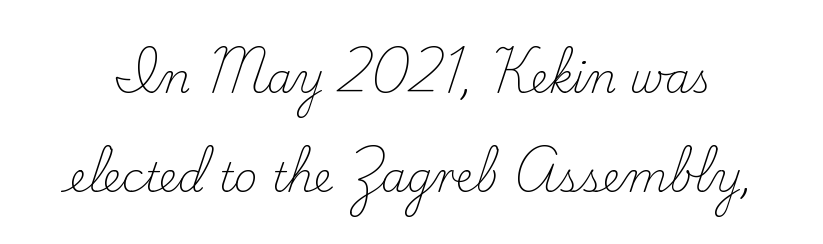
The image shows 41 px light serif type; set loose line spacing (2.41x), normal letter spacing, not underlined; low stroke contrast and a small x-height.
